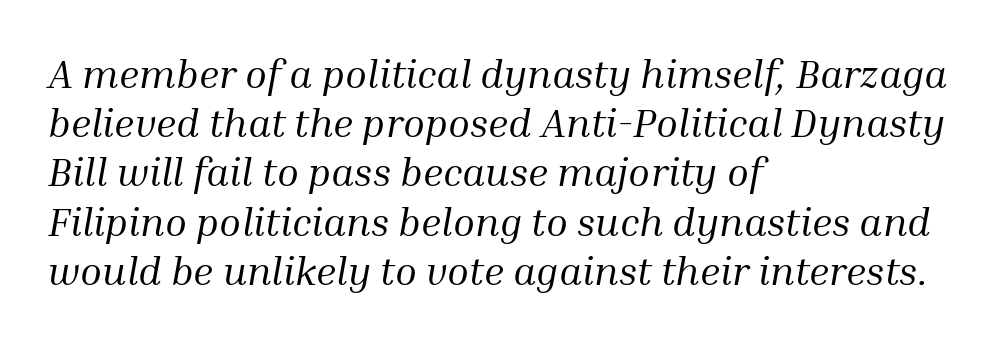
Is the type slanted? Yes — the strokes lean at a clear angle. Little horizontal feet cap the strokes, marking this as serif type. Observe the ordinary spacing: letters are neighbours, not strangers. Bold? No — there's no thickening of the strokes. You could not count columns in this text — the font is proportionally spaced.
